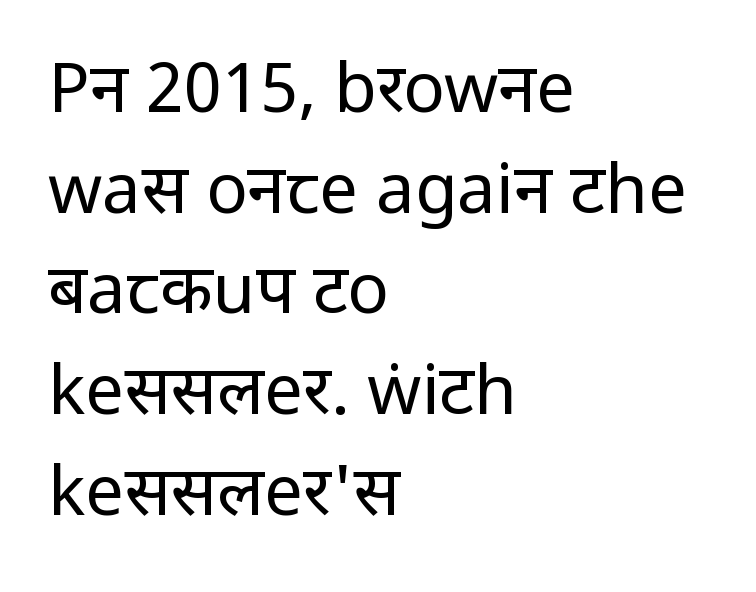
In terms of posture, this sample is upright. The strokes carry an ordinary text weight at most. These lines are rendered in a variable-pitch font. The block of text has a typical density, with ordinary space between rows. Does the type have serifs? No, each stem ends abruptly.
